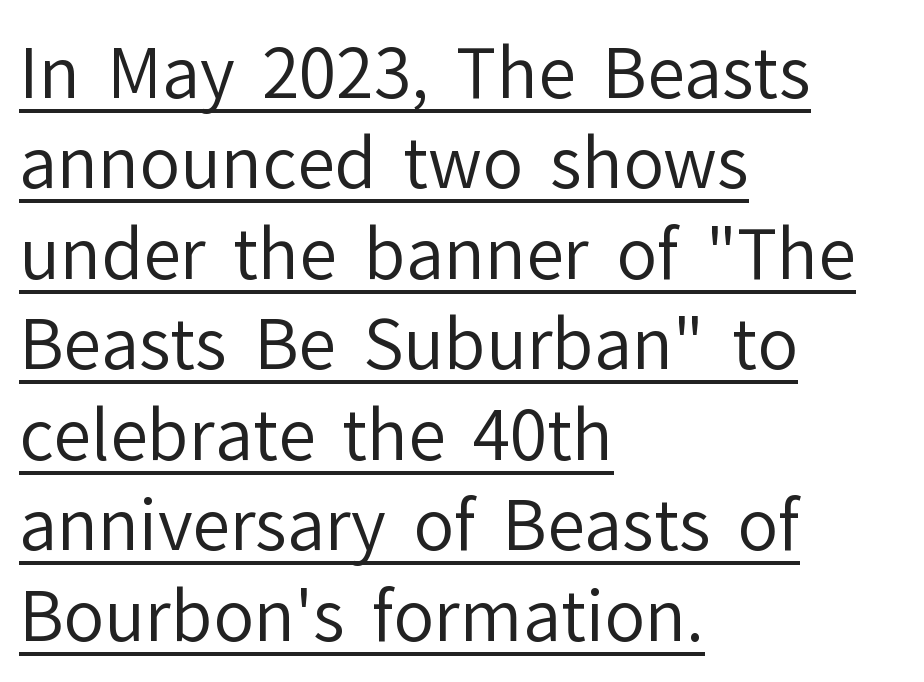
{"serif": "no", "italic": "no", "bold": "no", "weight": "regular", "width": "normal", "stroke_contrast": "low", "x_height": "medium", "monospaced": "no", "underline": "yes", "align": "left", "line_spacing": "normal", "line_spacing_ratio": 1.33, "letter_spacing": "normal", "letter_spacing_em": 0.0, "glyph_px": 68}
